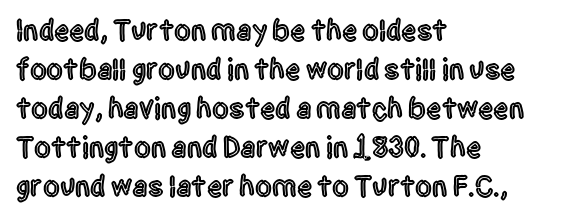
The image shows 30 px condensed sans-serif type, upright; set left-aligned, normal line spacing (1.3x), normal letter spacing, not underlined; a large x-height.
